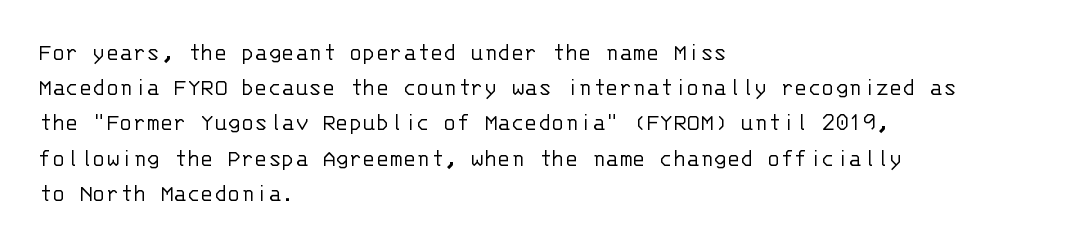
Weight: not bold — regular or lighter. Summary of vertical rhythm: regular, with standard interline spacing. Italic? Not at all — the glyphs are vertical. Words appear dense and cohesive because spacing is normal. Glance below the letters and you will spot only blank space.
